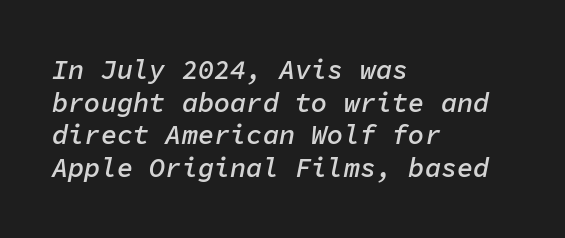
Q: Is the text bold? A: Semi-bold.
Q: Is the text italic (slanted)? A: Yes, it leans right by about 11 degrees.
Q: Is the text underlined? A: No.
Q: How is the paragraph aligned? A: Left-aligned.
Q: Is the spacing between letters normal or unusually wide? A: Normal.
